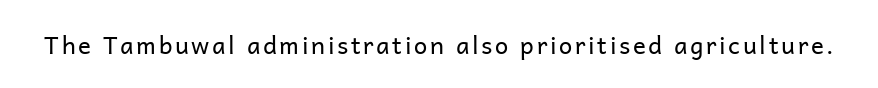
Only glyphs here, with clear space below each row. Posture: upright roman. The font is comparable to plain body text, perhaps lighter.
